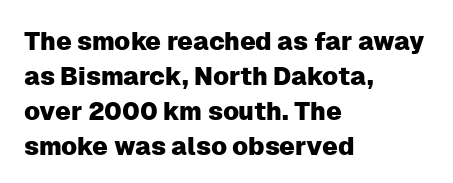
The image shows 25 px text type, upright; set left-aligned, normal line spacing (1.4x), normal letter spacing, not underlined.
